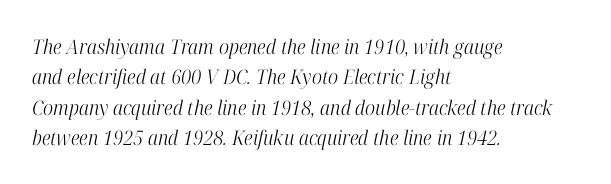
{"italic": "yes", "lean": "right", "slant_degrees": 12, "bold": "no", "underline": "no", "align": "left", "line_spacing": "normal", "line_spacing_ratio": 1.52, "letter_spacing": "normal", "letter_spacing_em": 0.0, "glyph_px": 20}
